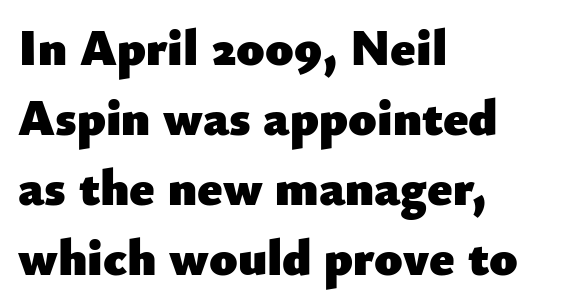
Q: Is the text bold? A: Yes.
Q: Is the text italic (slanted)? A: No, it is upright.
Q: Is the typeface a serif or a sans-serif typeface? A: Sans-serif.
Q: Is the text underlined? A: No.
Q: How is the paragraph aligned? A: Left-aligned.
Q: Is the spacing between letters normal or unusually wide? A: Normal.
Q: Is the spacing between lines tight, normal or loose? A: Normal.
Q: Width (condensed, normal, or wide)? A: Normal.
Q: Stroke contrast? A: Low.
Q: x-height? A: Small.
Q: Monospaced? A: No.
